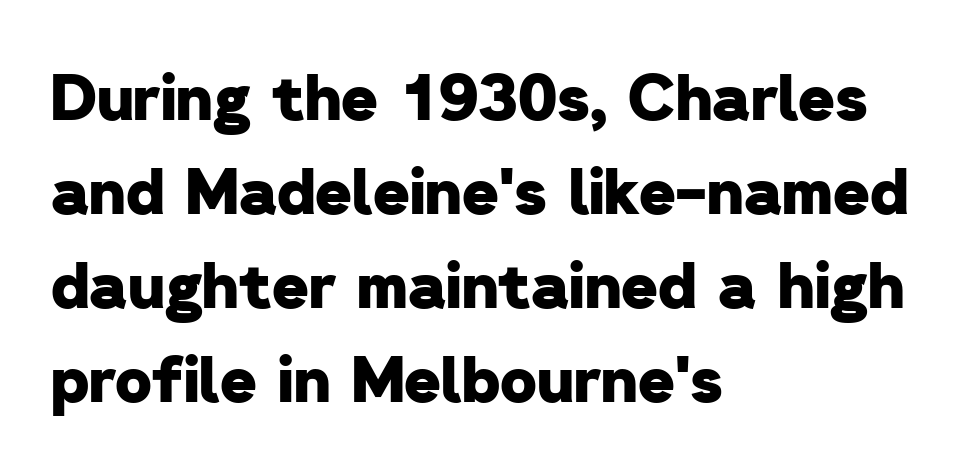
Q: Is the text bold? A: Yes.
Q: Is the typeface a serif or a sans-serif typeface? A: Sans-serif.
Q: Is the text underlined? A: No.
Q: How is the paragraph aligned? A: Left-aligned.
Q: Is the spacing between letters normal or unusually wide? A: Normal.
Q: Is the spacing between lines tight, normal or loose? A: Normal.
Q: Width (condensed, normal, or wide)? A: Normal.
Q: Stroke contrast? A: Low.
Q: x-height? A: Medium.
Q: Monospaced? A: No.
